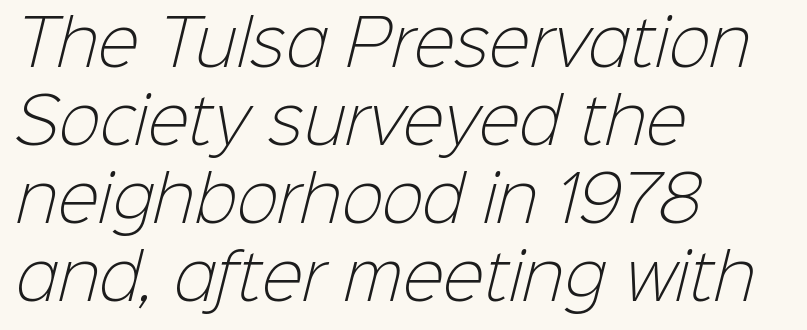
The image shows 62 px light sans-serif type; set left-aligned, normal line spacing (1.26x), normal letter spacing, not underlined; low stroke contrast and a medium x-height.
